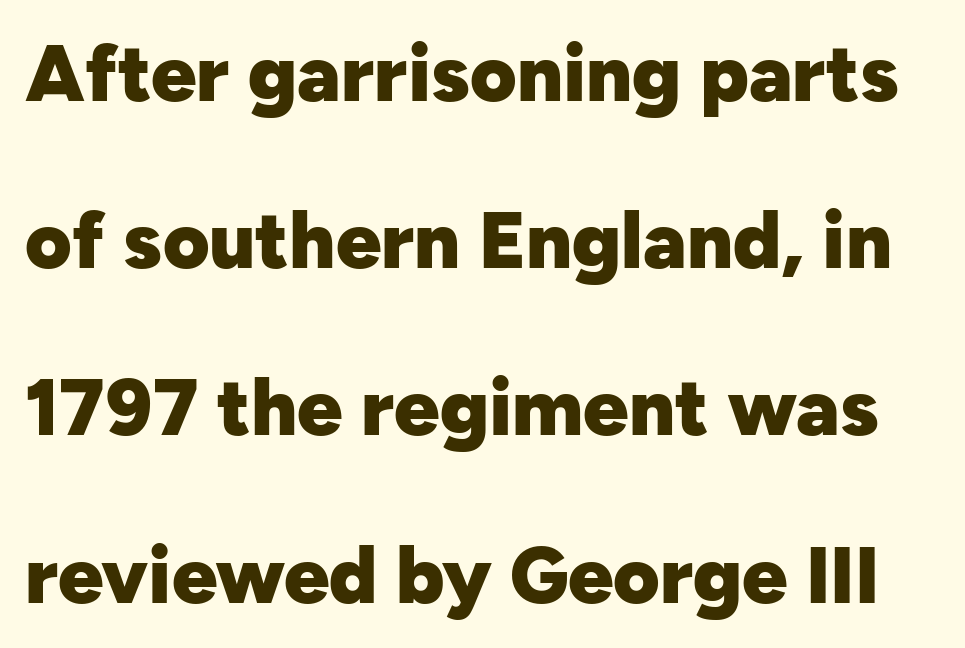
{"serif": "no", "italic": "no", "bold": "yes", "weight": "heavy", "width": "normal", "stroke_contrast": "low", "x_height": "medium", "monospaced": "no", "underline": "no", "line_spacing": "loose", "line_spacing_ratio": 2.09, "letter_spacing": "normal", "letter_spacing_em": 0.0, "glyph_px": 80}
